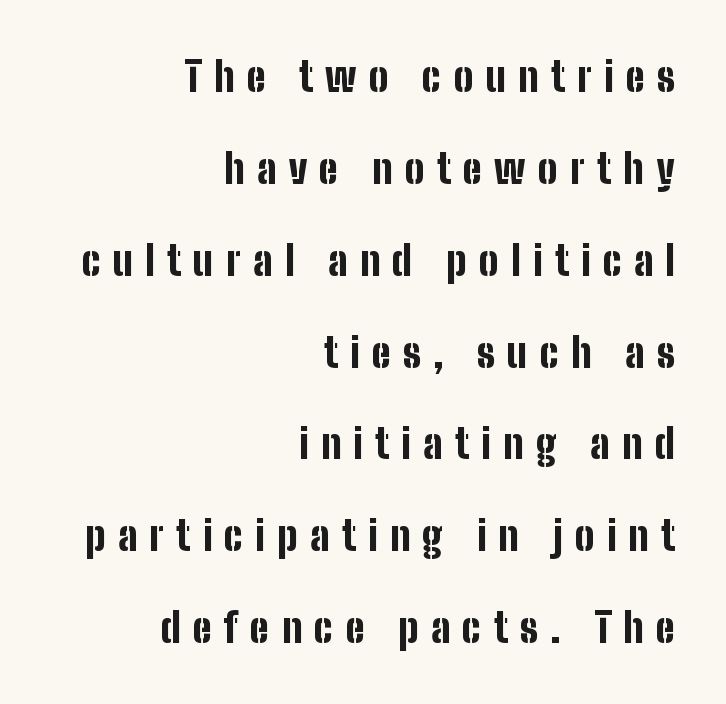
Character widths vary here, with narrow letters taking less room than wide ones. Summary of weight: heavy, a full bold. Where is the straight margin? On the right. There is plenty of visible air inserted between adjacent glyphs. Unlike italic type, these characters show no tilt at all. Observe the absence of serifs on each vertical stroke in this sample.
